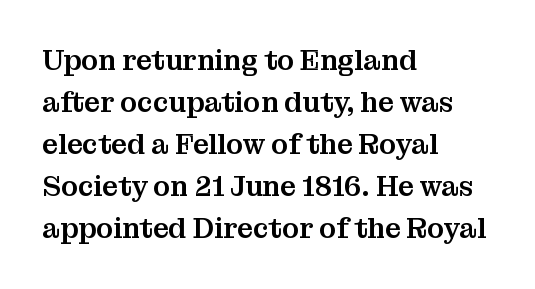
{"serif": "yes", "italic": "no", "width": "normal", "stroke_contrast": "medium", "x_height": "medium", "monospaced": "no", "underline": "no", "align": "left", "line_spacing": "normal", "line_spacing_ratio": 1.5, "letter_spacing": "normal", "letter_spacing_em": 0.0, "glyph_px": 28}
